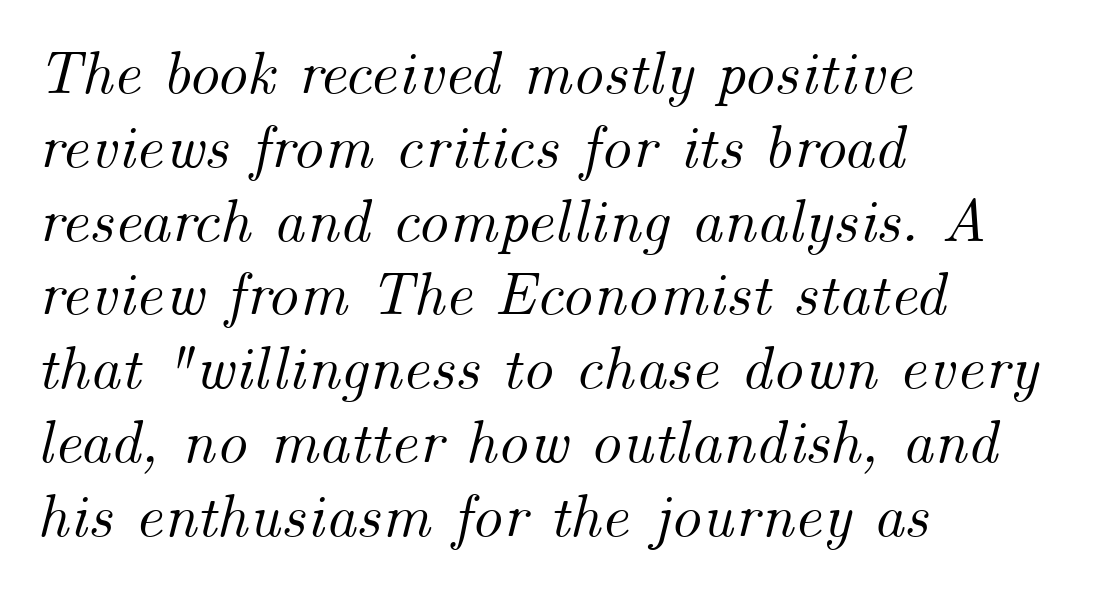
These lines are set flush left with a ragged right edge. The string is rendered with underlining switched off. Italic: yes, the glyphs are oblique. Each word holds together tightly as a unit, with standard inter-letter gaps. The passage shown is typed in a proportional face where columns would drift.
